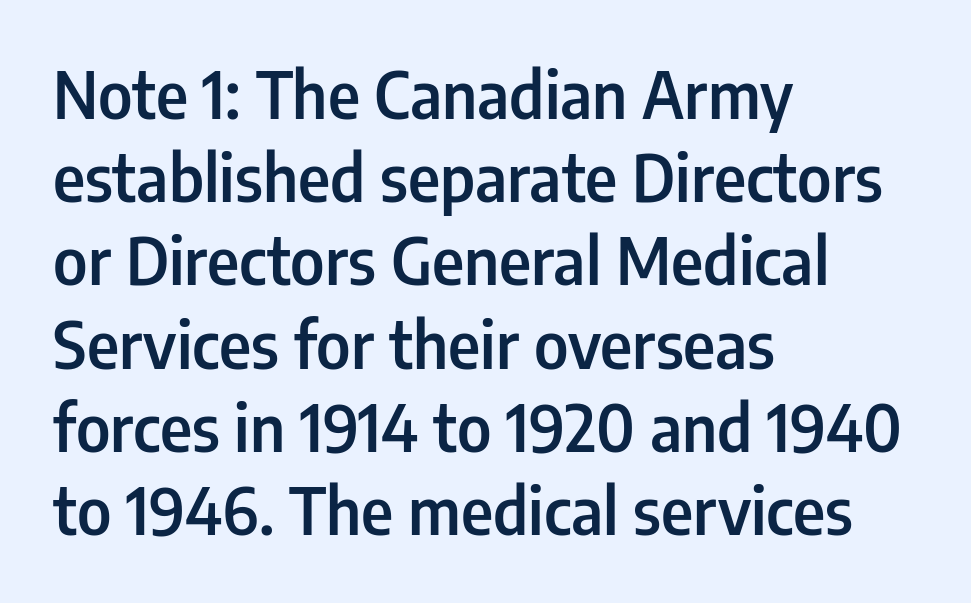
Q: Is the text bold? A: Semi-bold.
Q: Is the text italic (slanted)? A: No, it is upright.
Q: Is the typeface a serif or a sans-serif typeface? A: Sans-serif.
Q: Is the text underlined? A: No.
Q: How is the paragraph aligned? A: Left-aligned.
Q: Is the spacing between letters normal or unusually wide? A: Normal.
Q: Is the spacing between lines tight, normal or loose? A: Normal.
Q: Width (condensed, normal, or wide)? A: Condensed.
Q: Stroke contrast? A: Low.
Q: x-height? A: Medium.
Q: Monospaced? A: No.
